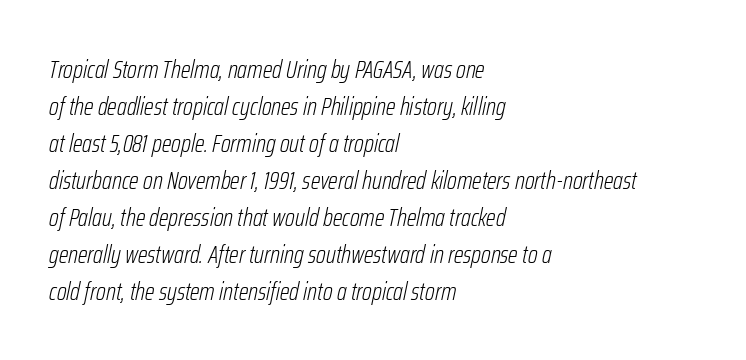
Q: Is the text bold? A: No.
Q: Is the text italic (slanted)? A: Yes, it leans right by about 12 degrees.
Q: Is the text underlined? A: No.
Q: How is the paragraph aligned? A: Left-aligned.
Q: Is the spacing between letters normal or unusually wide? A: Normal.
Q: Is the spacing between lines tight, normal or loose? A: Normal.
